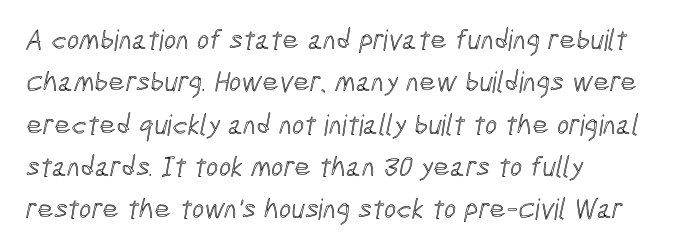
Leading: standard. Here the designer chose a conventional face with non-uniform glyph widths. Caption: standard tracking, unaltered. Glance below the letters and you will spot only blank space. Is the block centered? No — it sits flush against the left margin.
